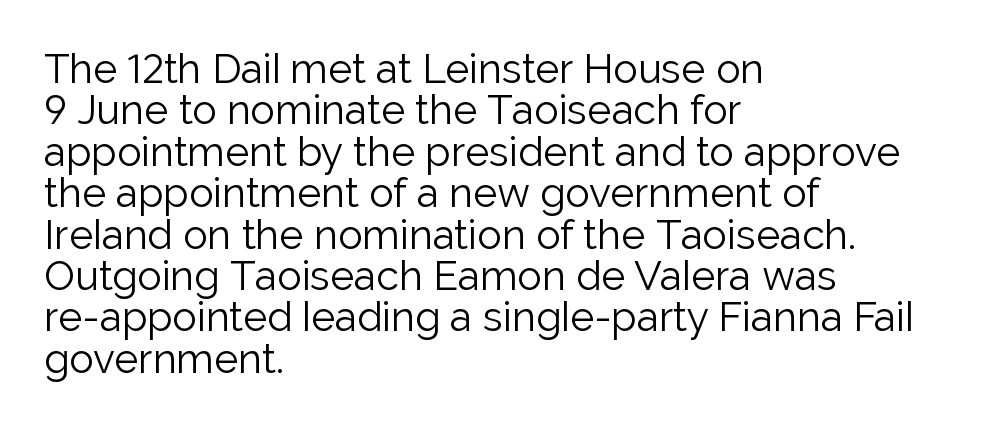
The image shows 41 px light sans-serif type, upright; set left-aligned, tight line spacing (1.01x), normal letter spacing, not underlined; low stroke contrast and a medium x-height.
